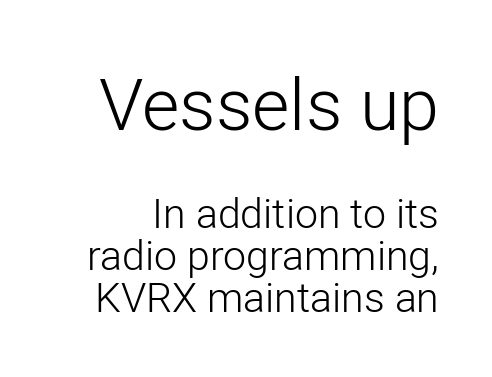
{"serif": "no", "italic": "no", "bold": "no", "weight": "light", "width": "normal", "stroke_contrast": "low", "x_height": "medium", "monospaced": "no", "underline": "no", "line_spacing": "tight", "line_spacing_ratio": 1.02, "letter_spacing": "normal", "letter_spacing_em": 0.0, "larger_block": "first", "size_ratio": 1.76, "glyph_px": 72}
